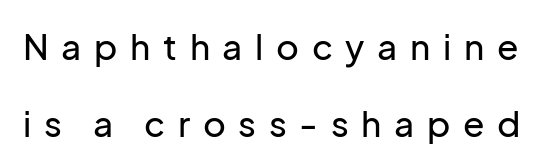
The face used here is a sans, in the tradition of grotesques and geometrics. Italic? Not at all — the glyphs are vertical. Looks like regular typesetting: each glyph gets only the width it needs. Quick note: underline off. A great deal of white space separates one row of letters from the next. Caption: expanded tracking, letters set apart.
